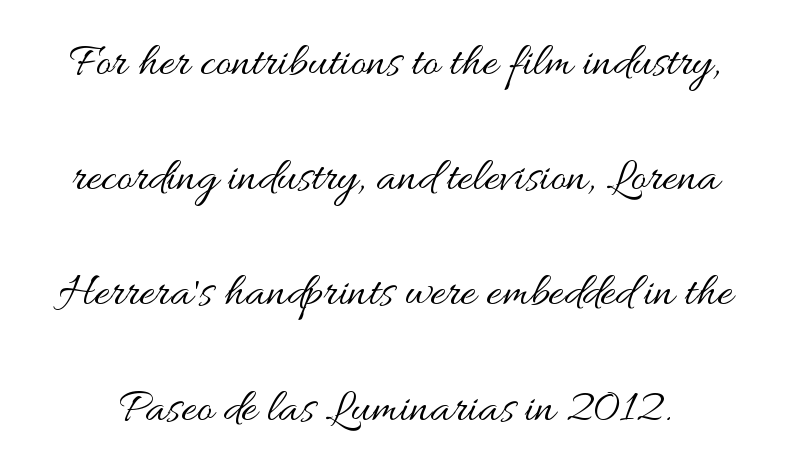
The image shows 48 px regular-weight, wide type; set loose line spacing (2.4x), normal letter spacing, not underlined; medium stroke contrast and a small x-height.
